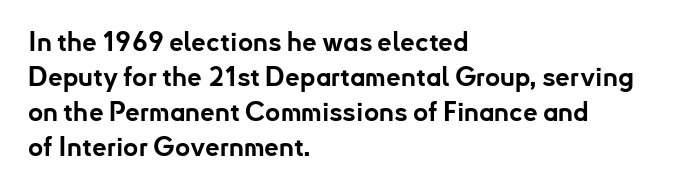
Q: Is the text bold? A: Yes.
Q: Is the text italic (slanted)? A: No, it is upright.
Q: Is the text underlined? A: No.
Q: How is the paragraph aligned? A: Left-aligned.
Q: Is the spacing between letters normal or unusually wide? A: Normal.
Q: Is the spacing between lines tight, normal or loose? A: Normal.
